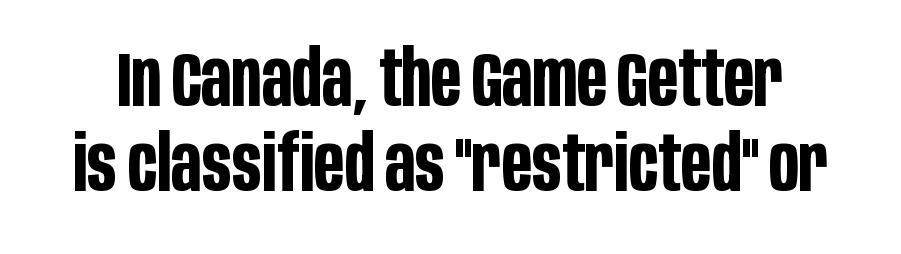
The image shows 77 px bold, condensed sans-serif type, upright; set tight line spacing (1.1x), normal letter spacing, not underlined; low stroke contrast and a large x-height.
